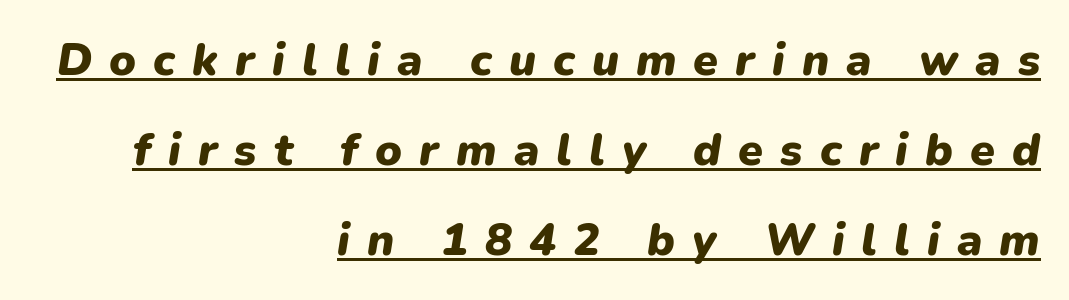
The image shows 45 px heavy type, italic (leaning right); set right-aligned, loose line spacing (2.0x), unusually wide letter spacing (+0.38 em), underlined; low stroke contrast and a medium x-height.
